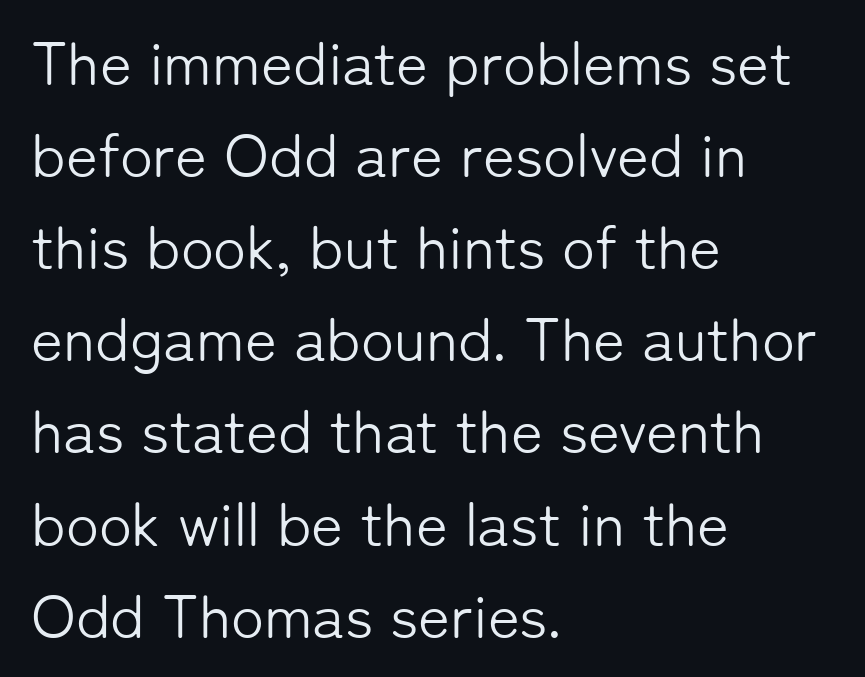
Q: Is the text bold? A: No.
Q: Is the text italic (slanted)? A: No, it is upright.
Q: Is the typeface a serif or a sans-serif typeface? A: Sans-serif.
Q: Is the text underlined? A: No.
Q: How is the paragraph aligned? A: Left-aligned.
Q: Is the spacing between letters normal or unusually wide? A: Normal.
Q: Is the spacing between lines tight, normal or loose? A: Normal.
Q: Width (condensed, normal, or wide)? A: Normal.
Q: Stroke contrast? A: Low.
Q: x-height? A: Medium.
Q: Monospaced? A: No.
